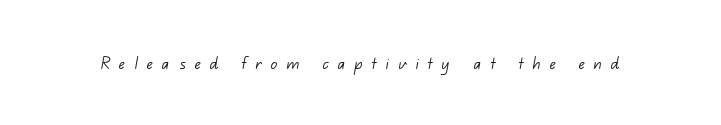
{"bold": "no", "underline": "no", "letter_spacing": "wide", "letter_spacing_em": 0.46, "glyph_px": 20}
